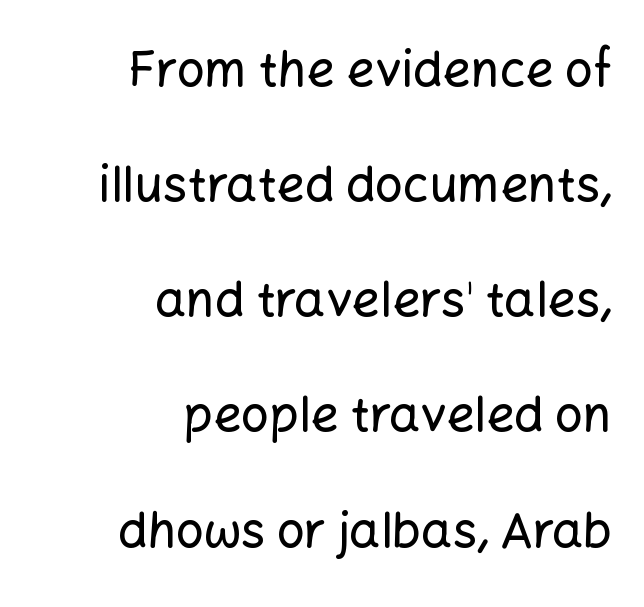
{"serif": "no", "italic": "no", "width": "normal", "stroke_contrast": "low", "x_height": "medium", "monospaced": "no", "underline": "no", "align": "right", "line_spacing": "loose", "line_spacing_ratio": 2.35, "letter_spacing": "normal", "letter_spacing_em": 0.0, "glyph_px": 49}
